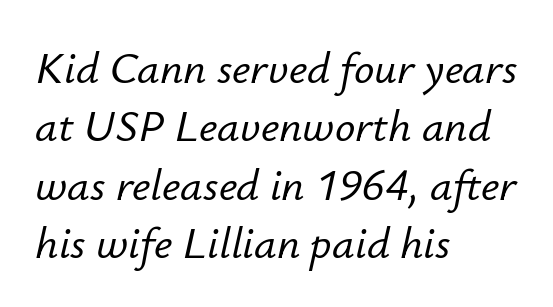
{"italic": "yes", "lean": "right", "slant_degrees": 12, "width": "normal", "stroke_contrast": "low", "x_height": "small", "monospaced": "no", "underline": "no", "align": "left", "line_spacing": "normal", "line_spacing_ratio": 1.3, "letter_spacing": "normal", "letter_spacing_em": 0.0, "glyph_px": 45}
